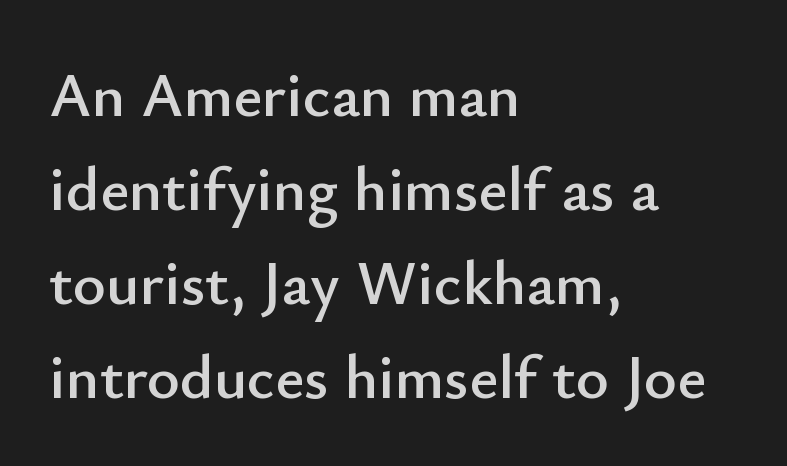
The image shows 63 px sans-serif type, upright; set left-aligned, normal line spacing (1.49x), normal letter spacing, not underlined; low stroke contrast and a small x-height.
